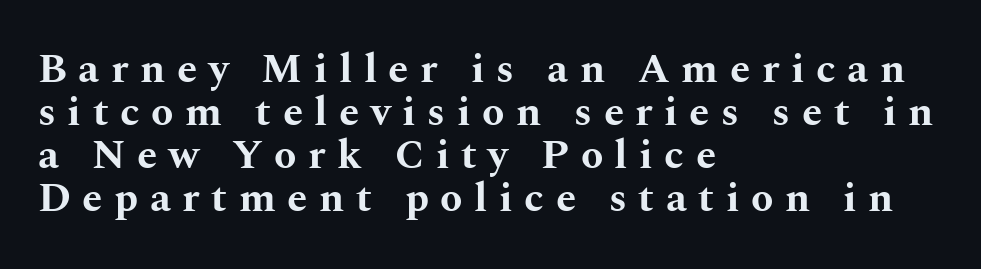
The image shows 41 px bold, wide serif type, upright; set left-aligned, tight line spacing (1.05x), unusually wide letter spacing (+0.28 em), not underlined; medium stroke contrast and a medium x-height.
